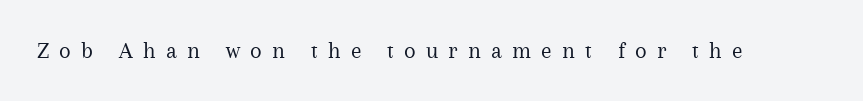
Q: Is the text bold? A: No.
Q: Is the text italic (slanted)? A: No, it is upright.
Q: Is the text underlined? A: No.
Q: Is the spacing between letters normal or unusually wide? A: Unusually wide.
